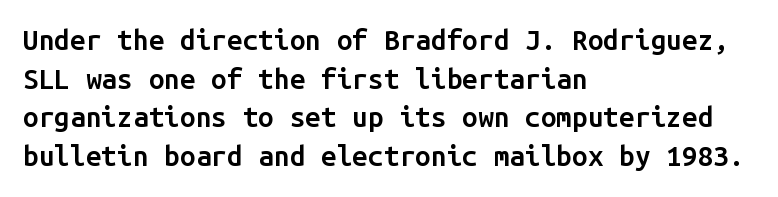
{"serif": "no", "italic": "no", "bold": "semi", "weight": "semibold", "width": "normal", "stroke_contrast": "low", "x_height": "medium", "monospaced": "yes", "underline": "no", "align": "left", "line_spacing": "normal", "line_spacing_ratio": 1.38, "letter_spacing": "normal", "letter_spacing_em": 0.0, "glyph_px": 28}
